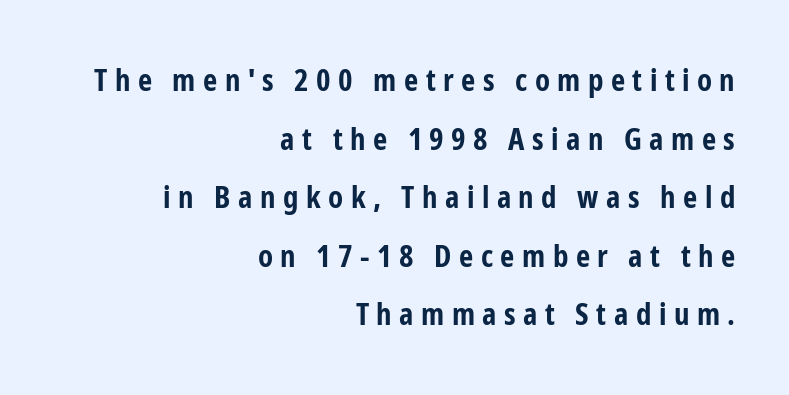
{"serif": "no", "italic": "no", "bold": "yes", "weight": "bold", "width": "condensed", "stroke_contrast": "low", "x_height": "medium", "monospaced": "no", "underline": "no", "align": "right", "line_spacing_ratio": 1.89, "letter_spacing": "wide", "letter_spacing_em": 0.24, "glyph_px": 31}
